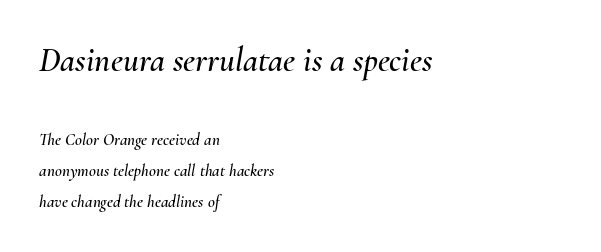
{"italic": "yes", "lean": "right", "slant_degrees": 10, "width": "normal", "stroke_contrast": "medium", "x_height": "small", "monospaced": "no", "underline": "no", "align": "left", "line_spacing_ratio": 1.84, "letter_spacing": "normal", "letter_spacing_em": 0.0, "larger_block": "first", "size_ratio": 2.0, "glyph_px": 34}
